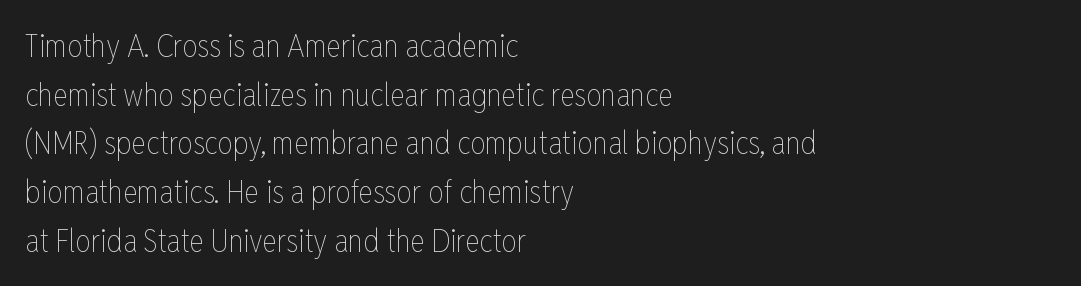
Q: Is the text bold? A: No.
Q: Is the text italic (slanted)? A: No, it is upright.
Q: Is the text underlined? A: No.
Q: How is the paragraph aligned? A: Left-aligned.
Q: Is the spacing between letters normal or unusually wide? A: Normal.
Q: Is the spacing between lines tight, normal or loose? A: Normal.
Q: Width (condensed, normal, or wide)? A: Condensed.
Q: Stroke contrast? A: Low.
Q: x-height? A: Medium.
Q: Monospaced? A: No.
